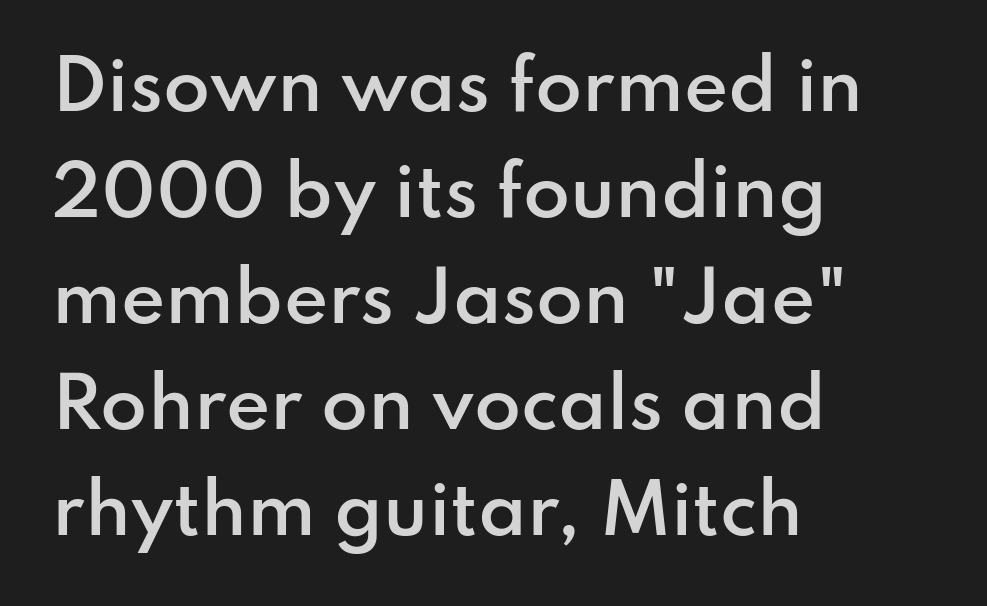
Q: Is the text bold? A: Semi-bold.
Q: Is the text italic (slanted)? A: No, it is upright.
Q: Is the typeface a serif or a sans-serif typeface? A: Sans-serif.
Q: Is the text underlined? A: No.
Q: How is the paragraph aligned? A: Left-aligned.
Q: Is the spacing between letters normal or unusually wide? A: Normal.
Q: Is the spacing between lines tight, normal or loose? A: Normal.
Q: Width (condensed, normal, or wide)? A: Normal.
Q: Stroke contrast? A: Low.
Q: x-height? A: Small.
Q: Monospaced? A: No.
